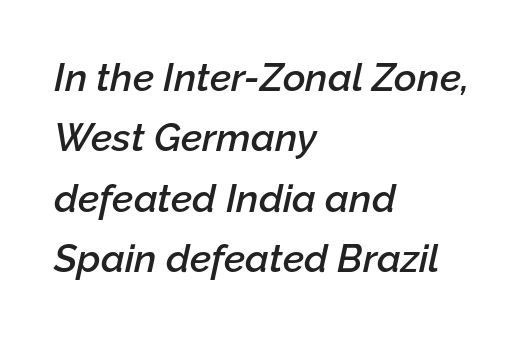
Would a proofreader flag this as italicized? Yes. Here the glyphs are tracked normally, forming tight word shapes. Weight: semibold (demi). Does the leading feel generous? No, just average.
